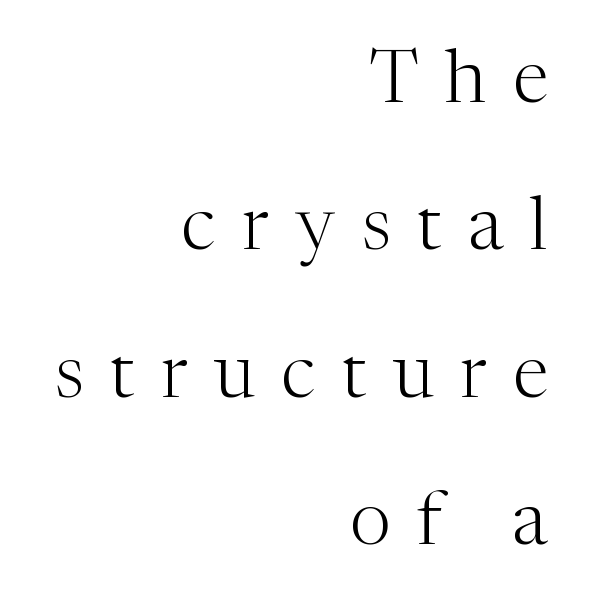
{"serif": "yes", "italic": "no", "bold": "no", "weight": "light", "width": "normal", "stroke_contrast": "medium", "x_height": "medium", "monospaced": "no", "underline": "no", "align": "right", "line_spacing": "loose", "line_spacing_ratio": 1.99, "letter_spacing": "wide", "letter_spacing_em": 0.36, "glyph_px": 74}
